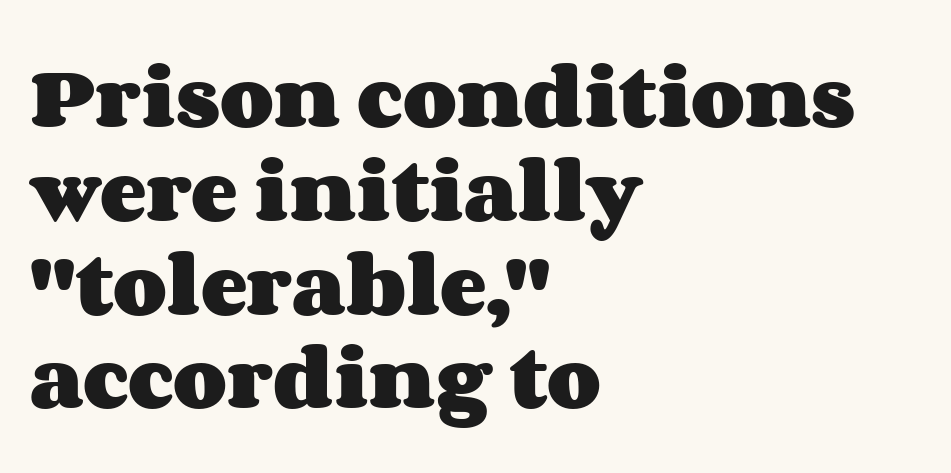
The rows are spaced the way most documents space them. Here the glyphs are tracked normally, forming tight word shapes. Here the designer chose a conventional face with non-uniform glyph widths. Where is the straight margin? On the left. The glyphs have the mass of a bold cut. Any mark beneath the type? The region is blank.
